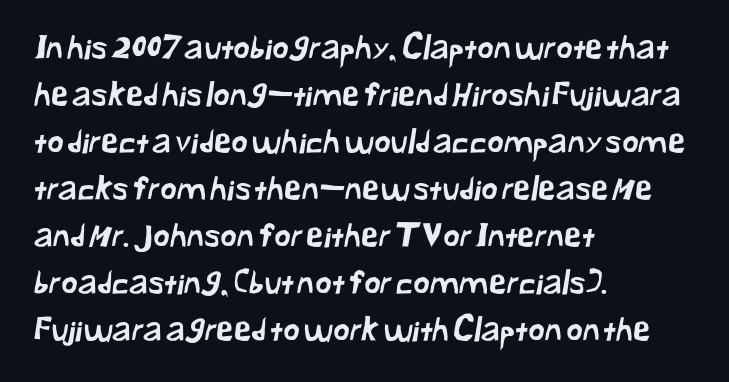
{"serif": "no", "width": "normal", "stroke_contrast": "low", "x_height": "medium", "monospaced": "no", "underline": "no", "align": "left", "line_spacing": "normal", "line_spacing_ratio": 1.47, "letter_spacing": "normal", "letter_spacing_em": 0.0, "glyph_px": 32}
